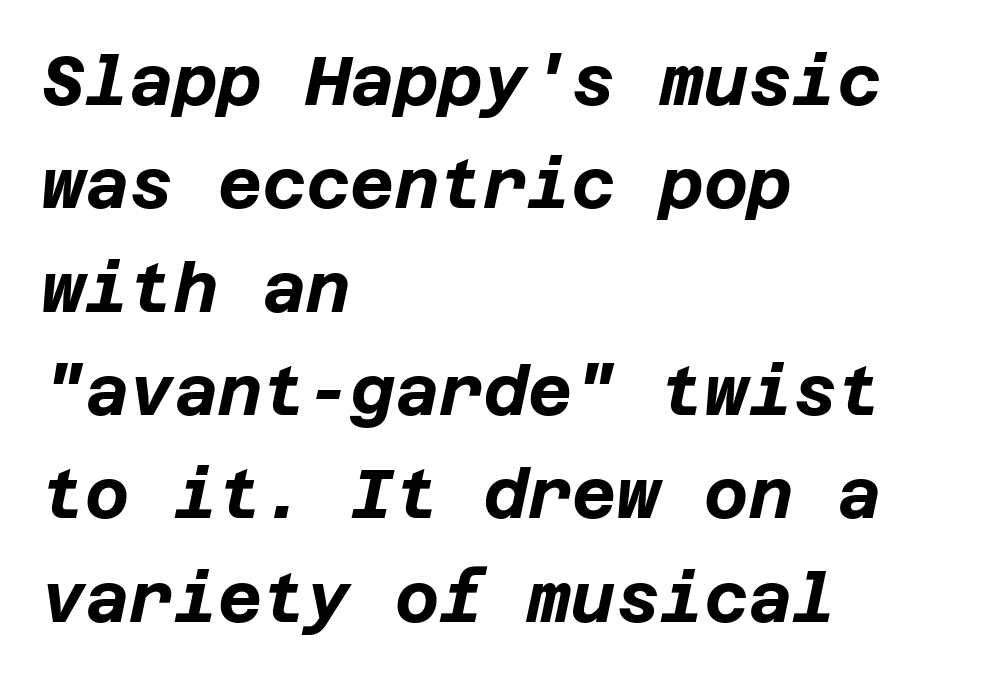
Q: Is the text bold? A: Yes.
Q: Is the text italic (slanted)? A: Yes, it leans right by about 12 degrees.
Q: Is the text underlined? A: No.
Q: How is the paragraph aligned? A: Left-aligned.
Q: Is the spacing between letters normal or unusually wide? A: Normal.
Q: Is the spacing between lines tight, normal or loose? A: Normal.
Q: Width (condensed, normal, or wide)? A: Normal.
Q: Stroke contrast? A: Low.
Q: x-height? A: Large.
